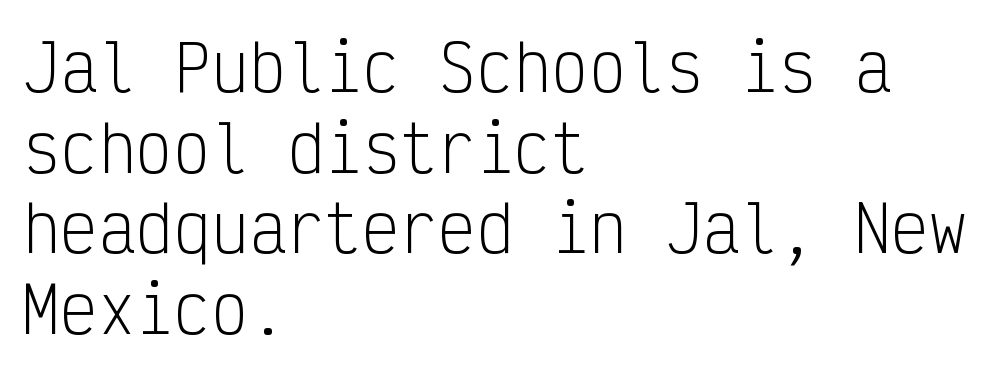
The lettering holds an erect, upright posture throughout. No heavy texture on the line: the type isn't bold. Beneath every word, the page is bare. In terms of letterform style, serifs are entirely absent. These lines sit exactly where default settings would place them. Fixed-width glyphs throughout — classic coding-font behaviour.
